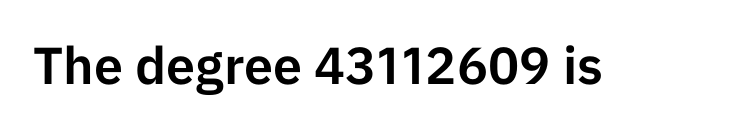
Q: Is the text italic (slanted)? A: No, it is upright.
Q: Is the typeface a serif or a sans-serif typeface? A: Sans-serif.
Q: Is the text underlined? A: No.
Q: Is the spacing between letters normal or unusually wide? A: Normal.
Q: Width (condensed, normal, or wide)? A: Normal.
Q: Stroke contrast? A: Low.
Q: x-height? A: Medium.
Q: Monospaced? A: No.
